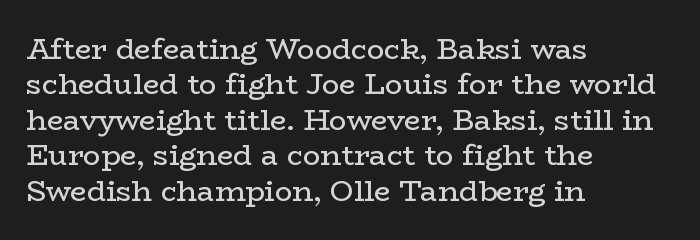
Quick note: underline off. Varying glyph widths throughout — classic text-font behaviour. The typeface chosen for these lines features serifs. Short and long lines alike share a common starting point at left. Characters follow at the spacing the type designer built in.
